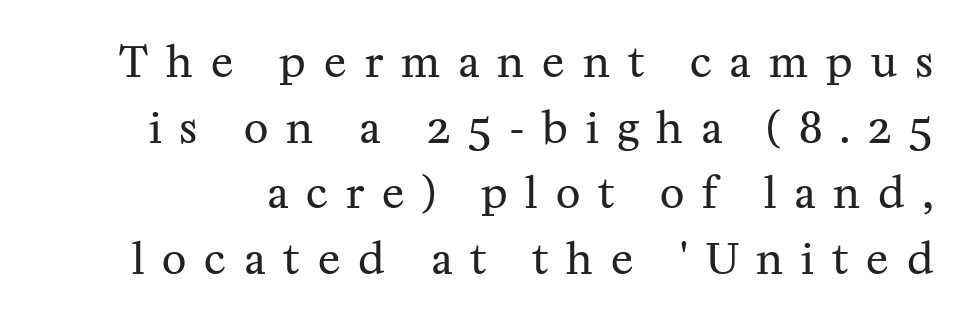
The image shows 42 px regular-weight serif type, upright; set normal line spacing (1.56x), unusually wide letter spacing (+0.43 em), not underlined; medium stroke contrast and a medium x-height.
